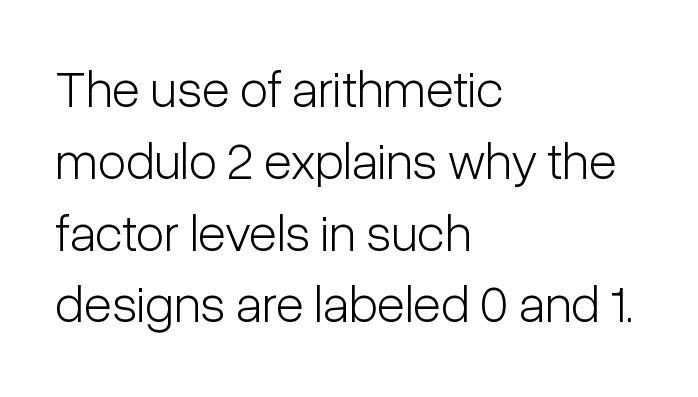
The image shows 52 px light, condensed sans-serif type, upright; set left-aligned, normal line spacing (1.38x), normal letter spacing, not underlined; low stroke contrast and a medium x-height.
